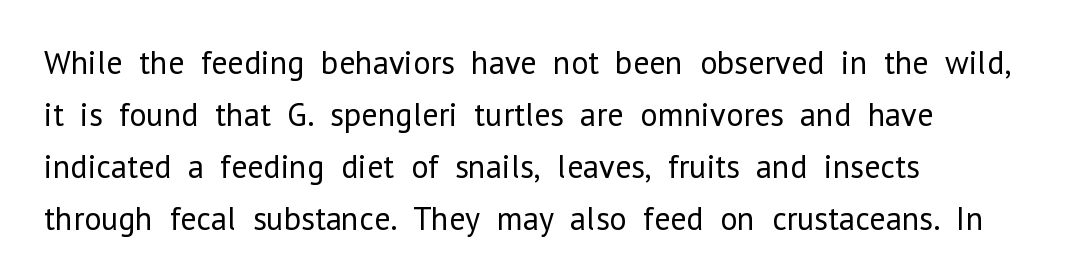
The image shows 33 px regular-weight sans-serif type, upright; set left-aligned, normal line spacing (1.58x), normal letter spacing, not underlined; low stroke contrast and a medium x-height.
